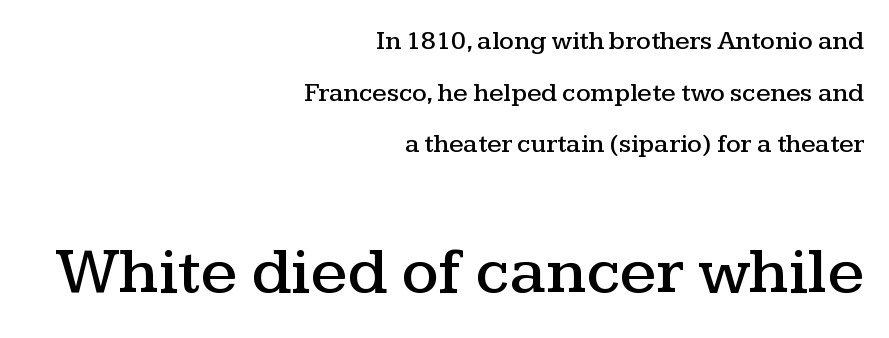
{"serif": "yes", "italic": "no", "width": "wide", "stroke_contrast": "medium", "x_height": "medium", "monospaced": "no", "underline": "no", "align": "right", "line_spacing": "loose", "line_spacing_ratio": 1.99, "letter_spacing": "normal", "letter_spacing_em": 0.0, "larger_block": "second", "size_ratio": 2.54, "glyph_px": 66}
